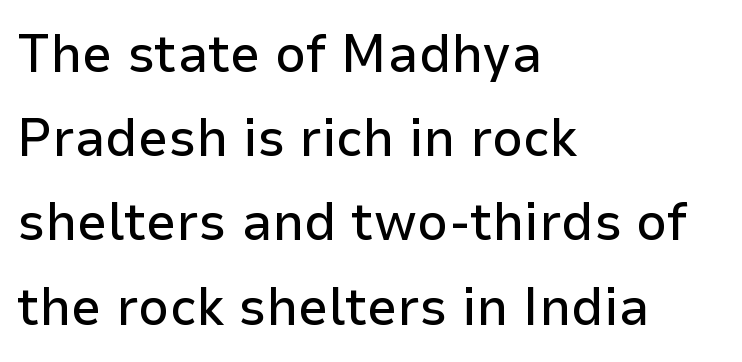
Q: Is the text italic (slanted)? A: No, it is upright.
Q: Is the typeface a serif or a sans-serif typeface? A: Sans-serif.
Q: Is the text underlined? A: No.
Q: How is the paragraph aligned? A: Left-aligned.
Q: Is the spacing between letters normal or unusually wide? A: Normal.
Q: Is the spacing between lines tight, normal or loose? A: Normal.
Q: Width (condensed, normal, or wide)? A: Normal.
Q: Stroke contrast? A: Low.
Q: x-height? A: Medium.
Q: Monospaced? A: No.
